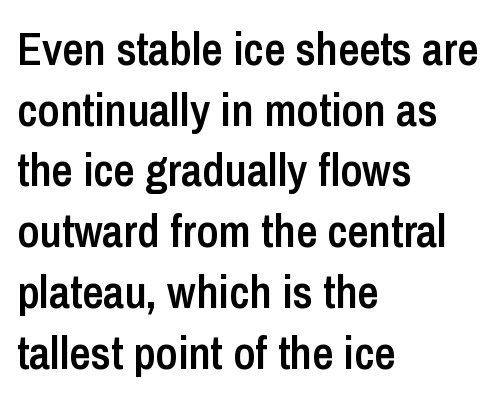
Think of a printed novel: that variable character pitch is what you see here. Characters follow at the spacing the type designer built in. The lettering stays uniformly vertical, giving the passage a roman look. Alignment: flush left. No feet cap the strokes, marking this as sans-serif type.
